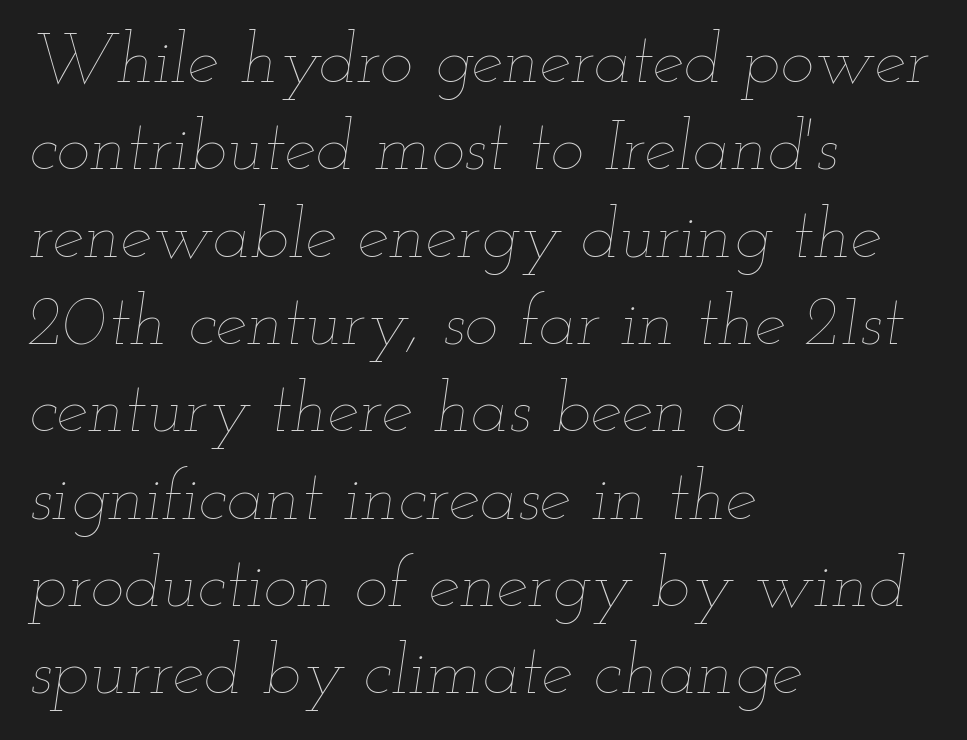
The cut favours lightness, reaching ordinary text weight at its darkest. When letters slant like this, we call the style italic. The rendering anchors every line to the left-hand side. This sample has the flowing, uneven cadence of proportional lettering. The strip under each line holds only bare page.
